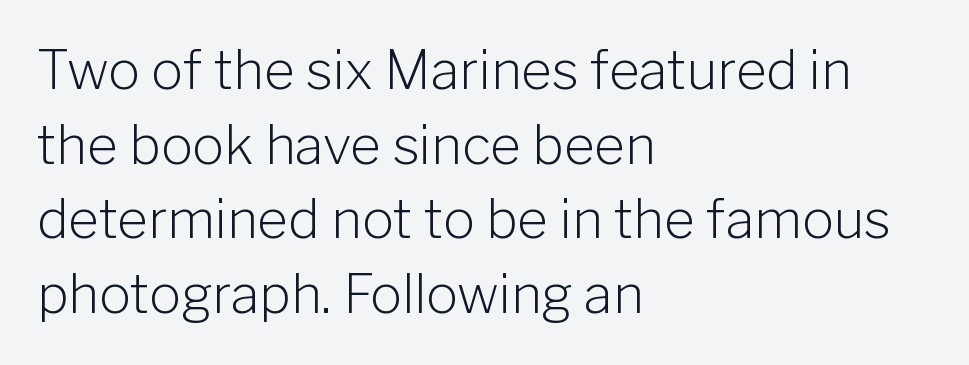
Q: Is the text bold? A: No.
Q: Is the text italic (slanted)? A: No, it is upright.
Q: Is the typeface a serif or a sans-serif typeface? A: Sans-serif.
Q: Is the text underlined? A: No.
Q: How is the paragraph aligned? A: Left-aligned.
Q: Is the spacing between letters normal or unusually wide? A: Normal.
Q: Is the spacing between lines tight, normal or loose? A: Normal.
Q: Width (condensed, normal, or wide)? A: Normal.
Q: Stroke contrast? A: Low.
Q: x-height? A: Medium.
Q: Monospaced? A: No.
